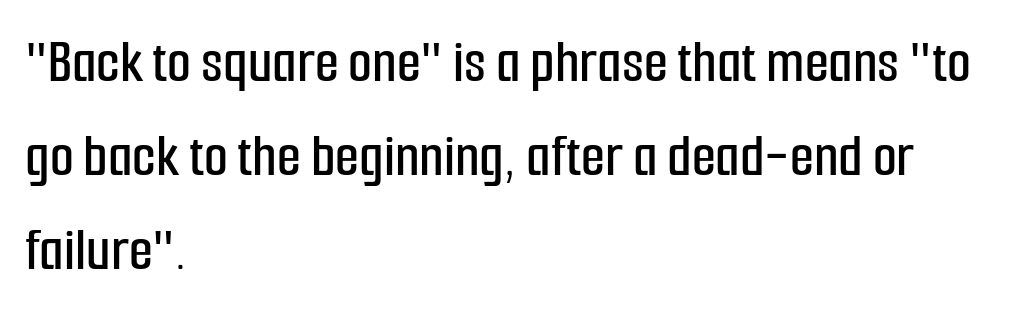
The image shows 62 px condensed sans-serif type, upright; set left-aligned, normal line spacing (1.52x), normal letter spacing, not underlined; low stroke contrast and a medium x-height.
